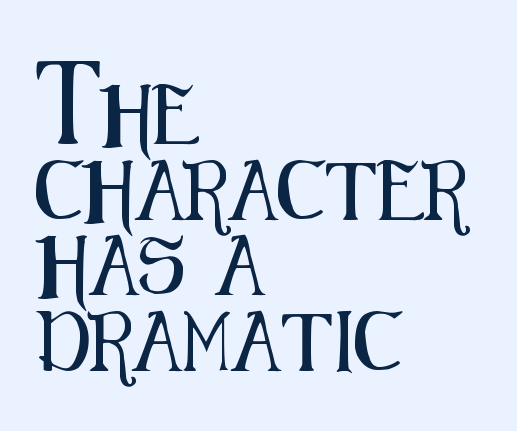
Q: Is the text italic (slanted)? A: No, it is upright.
Q: Is the text underlined? A: No.
Q: How is the paragraph aligned? A: Left-aligned.
Q: Is the spacing between letters normal or unusually wide? A: Normal.
Q: Is the spacing between lines tight, normal or loose? A: Normal.
Q: Width (condensed, normal, or wide)? A: Condensed.
Q: Stroke contrast? A: Medium.
Q: x-height? A: Medium.
Q: Monospaced? A: No.
